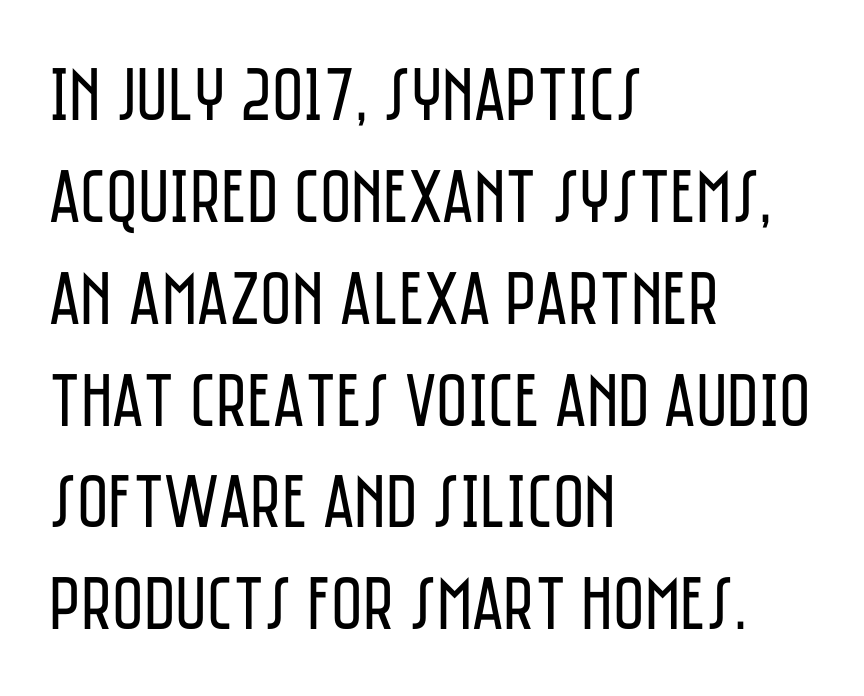
The image shows 76 px regular-weight, condensed sans-serif type, upright; set left-aligned, normal line spacing (1.34x), normal letter spacing, not underlined; low stroke contrast and a large x-height.
